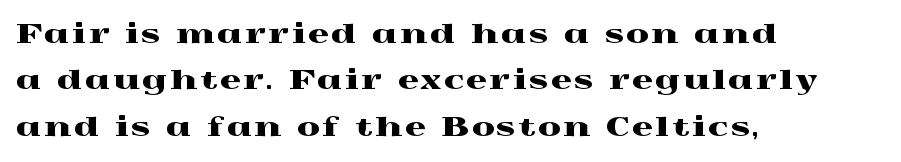
{"italic": "no", "underline": "no", "align": "left", "line_spacing_ratio": 1.78, "glyph_px": 26}
